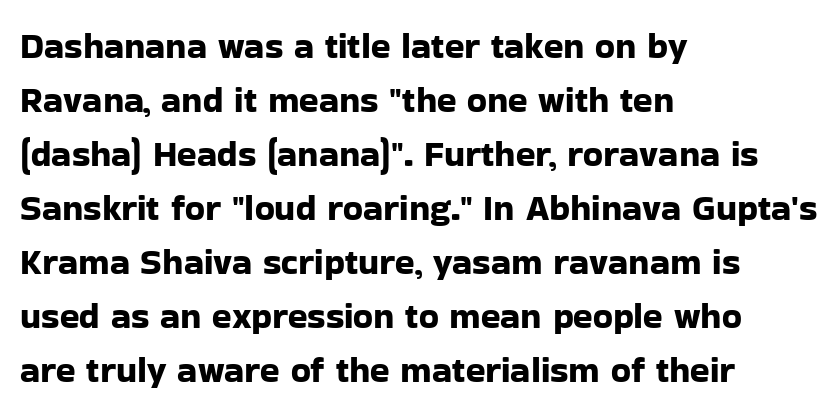
Q: Is the text italic (slanted)? A: No, it is upright.
Q: Is the typeface a serif or a sans-serif typeface? A: Sans-serif.
Q: Is the text underlined? A: No.
Q: How is the paragraph aligned? A: Left-aligned.
Q: Is the spacing between letters normal or unusually wide? A: Normal.
Q: Is the spacing between lines tight, normal or loose? A: Normal.
Q: Width (condensed, normal, or wide)? A: Normal.
Q: Stroke contrast? A: Low.
Q: x-height? A: Medium.
Q: Monospaced? A: No.
